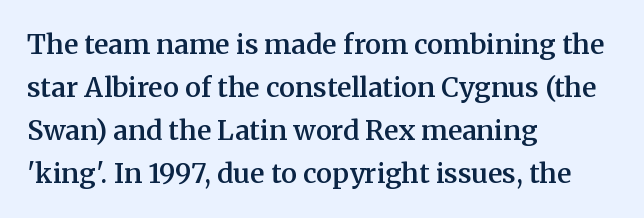
{"italic": "no", "bold": "semi", "underline": "no", "align": "left", "line_spacing": "normal", "line_spacing_ratio": 1.59, "letter_spacing": "normal", "letter_spacing_em": 0.0, "glyph_px": 27}
